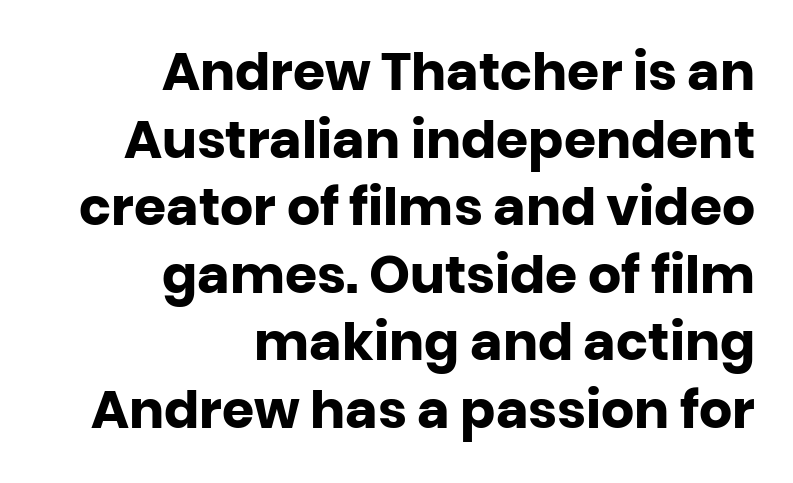
{"serif": "no", "italic": "no", "bold": "yes", "weight": "heavy", "width": "normal", "stroke_contrast": "low", "x_height": "large", "monospaced": "no", "underline": "no", "align": "right", "line_spacing": "normal", "line_spacing_ratio": 1.3, "letter_spacing": "normal", "letter_spacing_em": 0.0, "glyph_px": 52}
